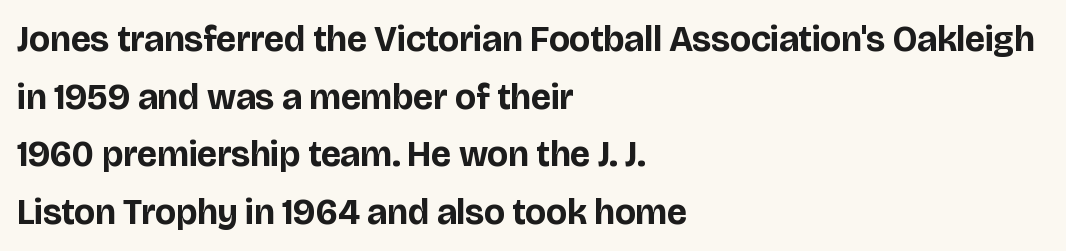
{"serif": "no", "italic": "no", "bold": "yes", "weight": "bold", "width": "normal", "stroke_contrast": "low", "x_height": "large", "monospaced": "no", "underline": "no", "align": "left", "line_spacing": "normal", "line_spacing_ratio": 1.6, "letter_spacing": "normal", "letter_spacing_em": 0.0, "glyph_px": 36}
